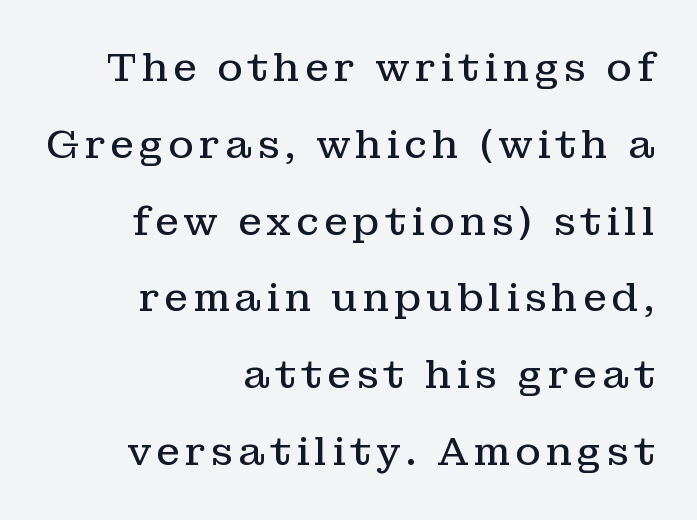
The type sits square on the baseline with zero lean. Spacing verdict: proportional, widths tailored to each character. Rows of type keep a wide berth in the vertical direction. Are there feet on the stems? There are — it's a serif.
